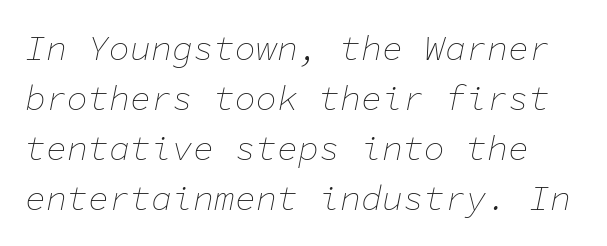
The font is comparable to plain body text, perhaps lighter. The rendering uses a moderate line-height, typical for paragraphs. The zone under the glyphs is completely vacant. The rendering uses typewriter-style spacing with identical character cells. The font's italic variant was chosen for this text. The rendering keeps characters at their native spacing.
